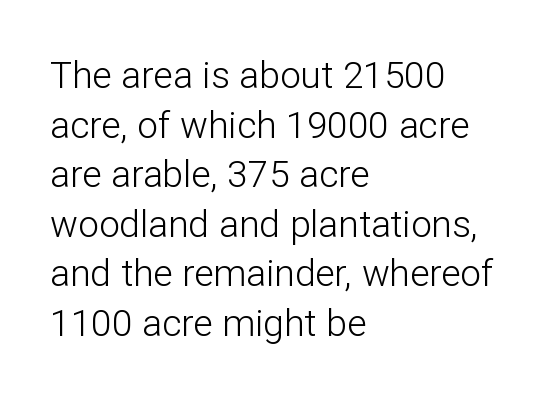
Q: Is the text bold? A: No.
Q: Is the text italic (slanted)? A: No, it is upright.
Q: Is the typeface a serif or a sans-serif typeface? A: Sans-serif.
Q: Is the text underlined? A: No.
Q: How is the paragraph aligned? A: Left-aligned.
Q: Is the spacing between letters normal or unusually wide? A: Normal.
Q: Is the spacing between lines tight, normal or loose? A: Normal.
Q: Width (condensed, normal, or wide)? A: Normal.
Q: Stroke contrast? A: Low.
Q: x-height? A: Medium.
Q: Monospaced? A: No.
